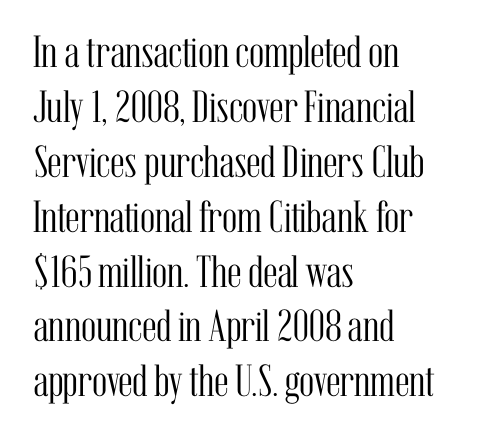
The letters advance in unequal steps, a hallmark of proportional type. Are there feet on the stems? There are — it's a serif. The axis of the letterforms is exactly vertical. Each line starts at the same left margin while the right side varies.
